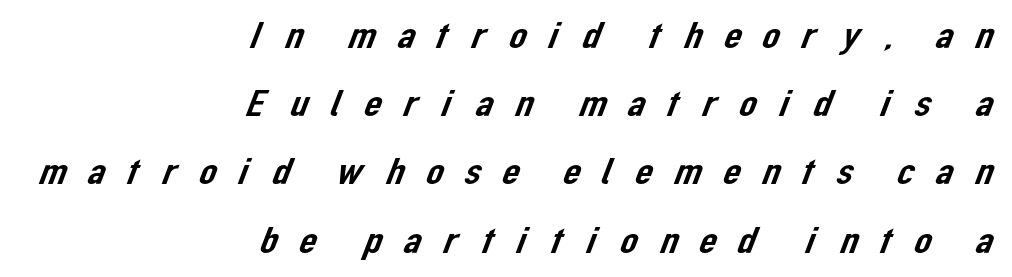
How are the letters spaced? Widely, with obvious added tracking. A flush-right, rag-left setting is used for this passage. Each letter's strokes conclude bluntly, with no projecting serifs. Each letter keeps its own natural width here, so spacing adapts to shape. Descender tails drop into unmarked territory.
